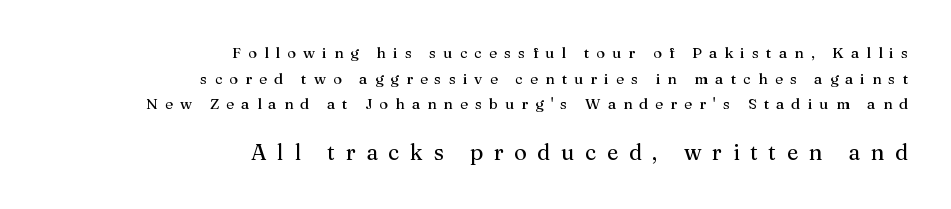
Q: Is the text italic (slanted)? A: No, it is upright.
Q: Is the text underlined? A: No.
Q: How is the paragraph aligned? A: Right-aligned.
Q: Is the spacing between letters normal or unusually wide? A: Unusually wide.
Q: Which block of text is set in a larger size, the first (top) or the second (bottom)? A: The second (bottom) one.
